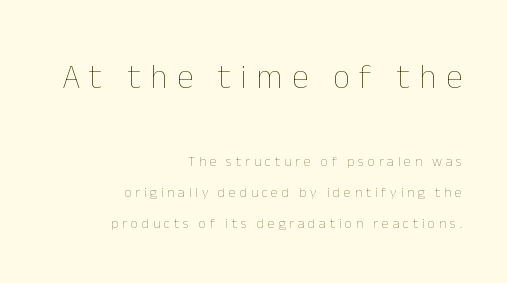
{"italic": "no", "bold": "no", "weight": "thin", "width": "normal", "stroke_contrast": "low", "x_height": "medium", "monospaced": "no", "underline": "no", "align": "right", "line_spacing": "loose", "line_spacing_ratio": 2.23, "letter_spacing": "wide", "letter_spacing_em": 0.27, "larger_block": "first", "size_ratio": 2.43, "glyph_px": 34}
